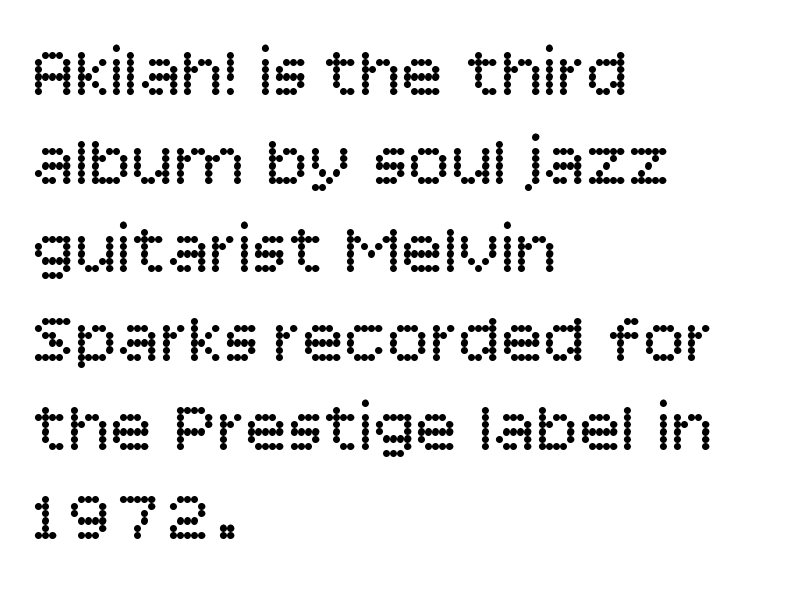
Q: Is the text bold? A: No.
Q: Is the text italic (slanted)? A: No, it is upright.
Q: Is the typeface a serif or a sans-serif typeface? A: Sans-serif.
Q: Is the text underlined? A: No.
Q: How is the paragraph aligned? A: Left-aligned.
Q: Is the spacing between letters normal or unusually wide? A: Normal.
Q: Is the spacing between lines tight, normal or loose? A: Normal.
Q: Width (condensed, normal, or wide)? A: Normal.
Q: Stroke contrast? A: Low.
Q: x-height? A: Large.
Q: Monospaced? A: No.
